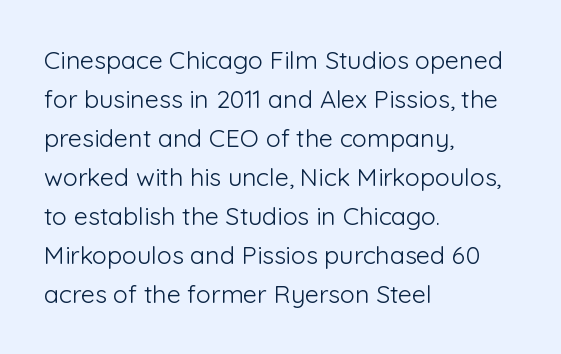
The image shows 25 px text type, upright; set left-aligned, normal line spacing (1.56x), normal letter spacing, not underlined.
